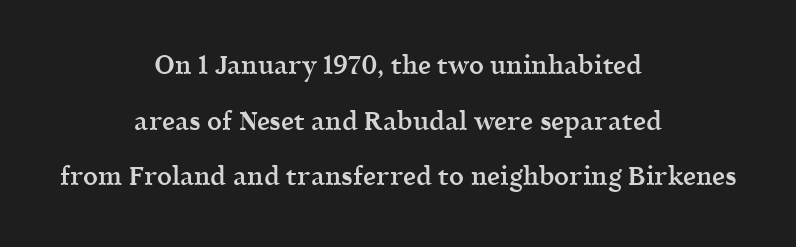
{"italic": "no", "bold": "semi", "underline": "no", "align": "center", "line_spacing": "loose", "line_spacing_ratio": 2.14, "letter_spacing": "normal", "letter_spacing_em": 0.0, "glyph_px": 26}
